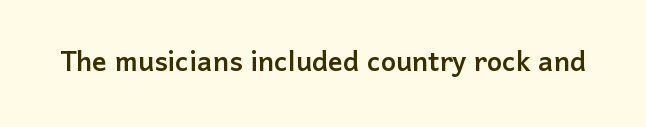
You could not count columns in this text — the font is proportionally spaced. This is roman type, the default non-slanted kind. Short note: letters normally spaced. Clear beneath every line of the passage. Font category for this specimen: sans-serif.
